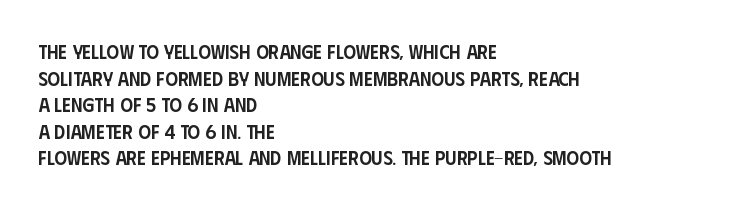
The specimen omits any rule beneath the text block's lines. Ordinary non-slanted type is in use. The tracking reads as untouched default to a designer's eye. Casual observation: everything's shoved over to the left. Honestly, the row spacing looks completely unremarkable.
